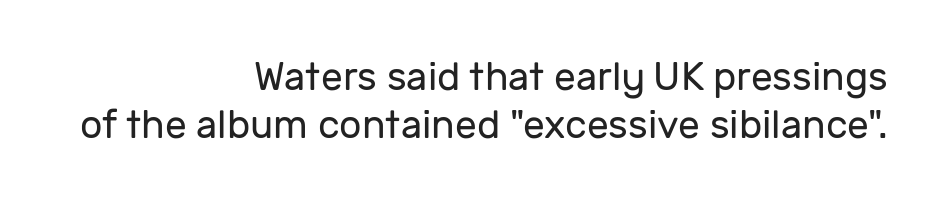
Q: Is the text bold? A: No.
Q: Is the text italic (slanted)? A: No, it is upright.
Q: Is the typeface a serif or a sans-serif typeface? A: Sans-serif.
Q: Is the text underlined? A: No.
Q: How is the paragraph aligned? A: Right-aligned.
Q: Is the spacing between letters normal or unusually wide? A: Normal.
Q: Width (condensed, normal, or wide)? A: Normal.
Q: Stroke contrast? A: Low.
Q: x-height? A: Medium.
Q: Monospaced? A: No.
